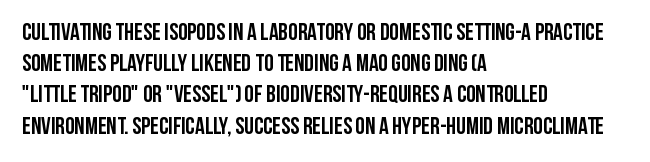
Q: Is the text bold? A: Yes.
Q: Is the text italic (slanted)? A: No, it is upright.
Q: Is the text underlined? A: No.
Q: How is the paragraph aligned? A: Left-aligned.
Q: Is the spacing between letters normal or unusually wide? A: Normal.
Q: Is the spacing between lines tight, normal or loose? A: Normal.
